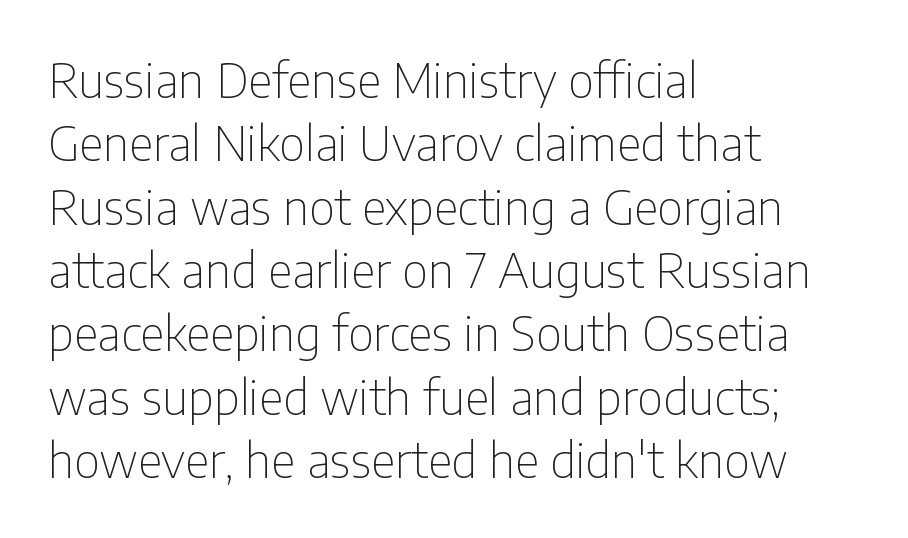
Q: Is the text bold? A: No.
Q: Is the text italic (slanted)? A: No, it is upright.
Q: Is the typeface a serif or a sans-serif typeface? A: Sans-serif.
Q: Is the text underlined? A: No.
Q: How is the paragraph aligned? A: Left-aligned.
Q: Is the spacing between letters normal or unusually wide? A: Normal.
Q: Is the spacing between lines tight, normal or loose? A: Normal.
Q: Width (condensed, normal, or wide)? A: Condensed.
Q: Stroke contrast? A: Low.
Q: x-height? A: Medium.
Q: Monospaced? A: No.
